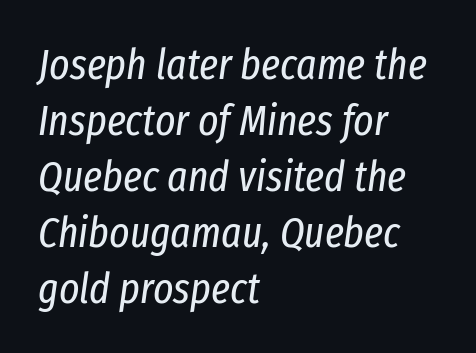
The image shows 43 px regular-weight, condensed type, italic (leaning right); set left-aligned, normal line spacing (1.3x), normal letter spacing, not underlined; low stroke contrast and a medium x-height.
